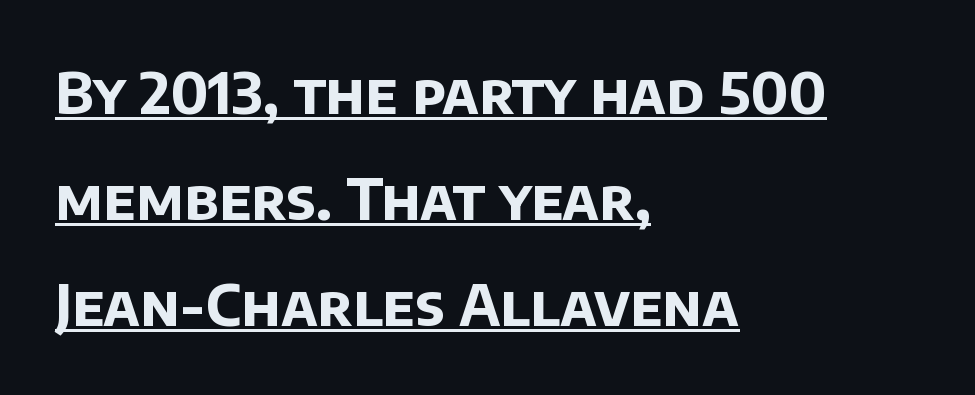
{"serif": "no", "bold": "yes", "weight": "bold", "width": "normal", "stroke_contrast": "low", "x_height": "large", "monospaced": "no", "underline": "yes", "align": "left", "line_spacing_ratio": 1.86, "letter_spacing": "normal", "letter_spacing_em": 0.0, "glyph_px": 57}
